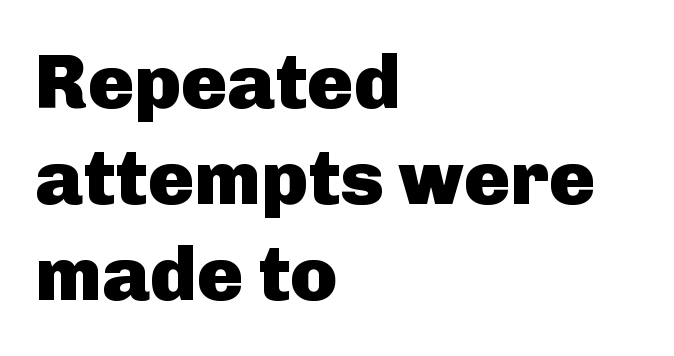
The image shows 77 px heavy sans-serif type, upright; set left-aligned, normal line spacing (1.25x), normal letter spacing, not underlined; low stroke contrast and a medium x-height.
